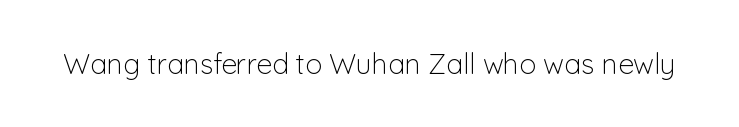
The letters stand straight up with perfectly vertical stems. Decoration check: the copy has no underline. Weight: not bold — regular or lighter. Letter spacing: default.
